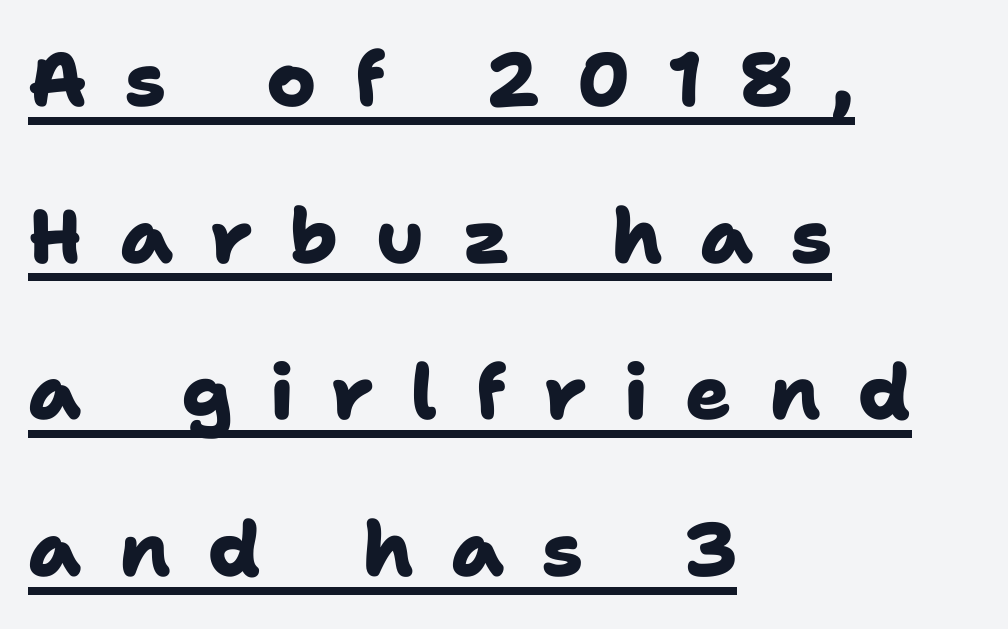
{"serif": "no", "bold": "yes", "weight": "heavy", "width": "normal", "stroke_contrast": "low", "x_height": "medium", "monospaced": "no", "underline": "yes", "align": "left", "line_spacing": "loose", "line_spacing_ratio": 2.06, "letter_spacing": "wide", "letter_spacing_em": 0.49, "glyph_px": 76}
